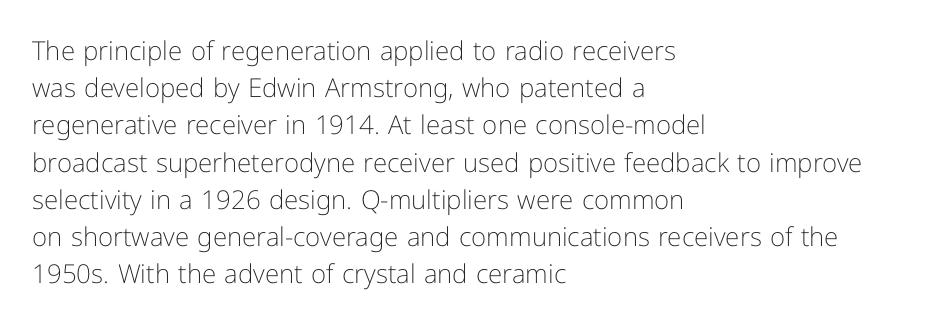
{"italic": "no", "bold": "no", "underline": "no", "align": "left", "line_spacing": "normal", "line_spacing_ratio": 1.43, "letter_spacing": "normal", "letter_spacing_em": 0.0, "glyph_px": 26}
